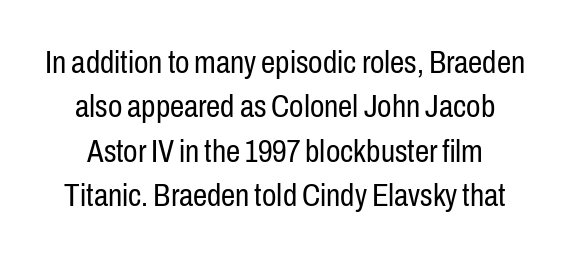
Q: Is the text bold? A: No.
Q: Is the text italic (slanted)? A: No, it is upright.
Q: Is the typeface a serif or a sans-serif typeface? A: Sans-serif.
Q: Is the text underlined? A: No.
Q: Is the spacing between letters normal or unusually wide? A: Normal.
Q: Is the spacing between lines tight, normal or loose? A: Normal.
Q: Width (condensed, normal, or wide)? A: Condensed.
Q: Stroke contrast? A: Low.
Q: x-height? A: Medium.
Q: Monospaced? A: No.
